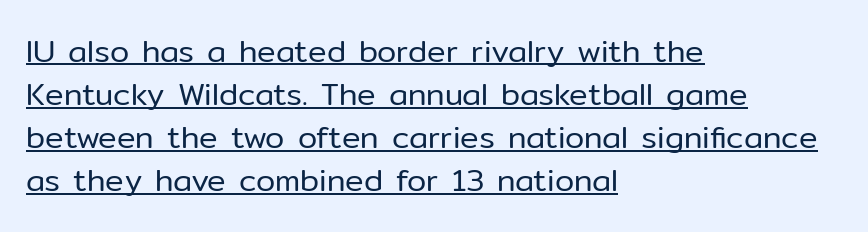
Q: Is the text bold? A: No.
Q: Is the text italic (slanted)? A: No, it is upright.
Q: Is the typeface a serif or a sans-serif typeface? A: Sans-serif.
Q: Is the text underlined? A: Yes.
Q: How is the paragraph aligned? A: Left-aligned.
Q: Is the spacing between letters normal or unusually wide? A: Normal.
Q: Is the spacing between lines tight, normal or loose? A: Normal.
Q: Width (condensed, normal, or wide)? A: Normal.
Q: Stroke contrast? A: Low.
Q: x-height? A: Medium.
Q: Monospaced? A: No.
